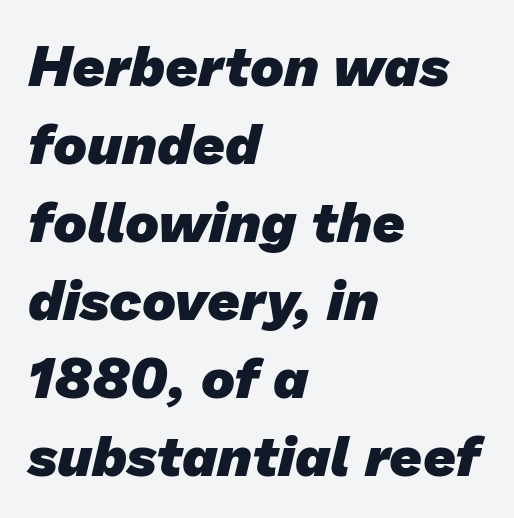
The vertical gap from one line to the next is medium. Bold? Absolutely — the strokes are thick and heavy. A classic flush-left, rag-right setting is used for this passage. The tracking reads as untouched default to a designer's eye. Only glyphs here, with clear space below each row. Serif or sans? Sans — the stroke terminals are bare.
